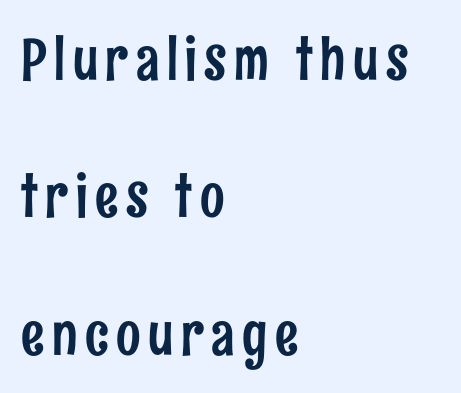
The image shows 58 px condensed sans-serif type, upright; set left-aligned, loose line spacing (2.37x), not underlined; low stroke contrast and a medium x-height.
